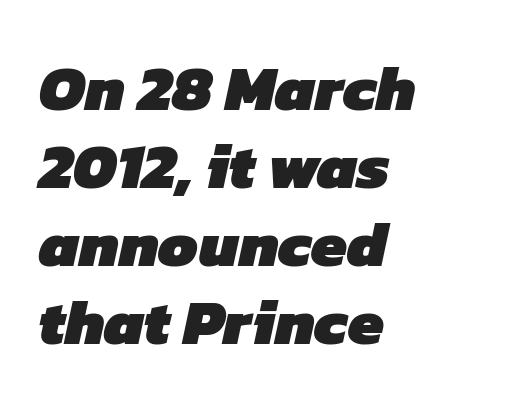
The image shows 64 px heavy sans-serif type; set left-aligned, line spacing 1.22x, normal letter spacing, not underlined; low stroke contrast and a medium x-height.
